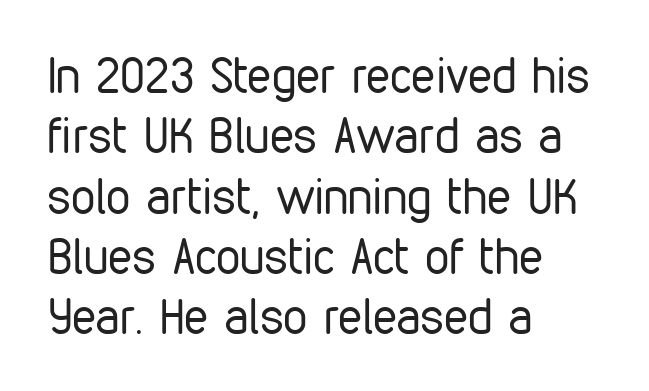
Q: Is the text bold? A: No.
Q: Is the text italic (slanted)? A: No, it is upright.
Q: Is the typeface a serif or a sans-serif typeface? A: Sans-serif.
Q: Is the text underlined? A: No.
Q: How is the paragraph aligned? A: Left-aligned.
Q: Is the spacing between letters normal or unusually wide? A: Normal.
Q: Width (condensed, normal, or wide)? A: Condensed.
Q: Stroke contrast? A: Low.
Q: x-height? A: Medium.
Q: Monospaced? A: No.
